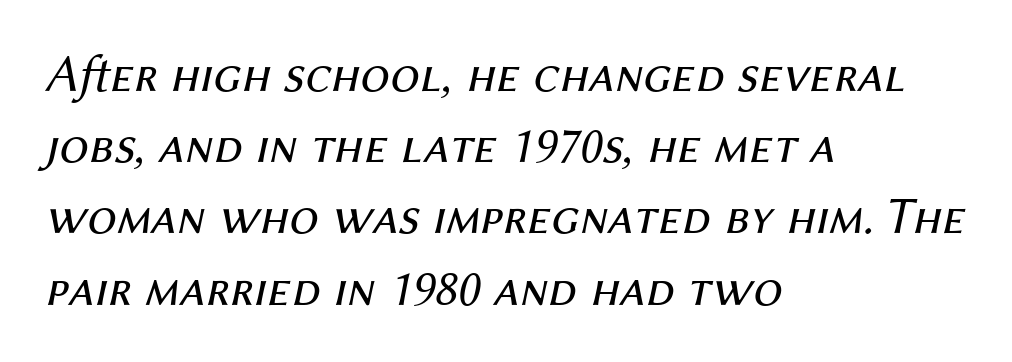
The image shows 52 px regular-weight type, italic (leaning right); set left-aligned, normal line spacing (1.37x), normal letter spacing, not underlined; medium stroke contrast and a medium x-height.
